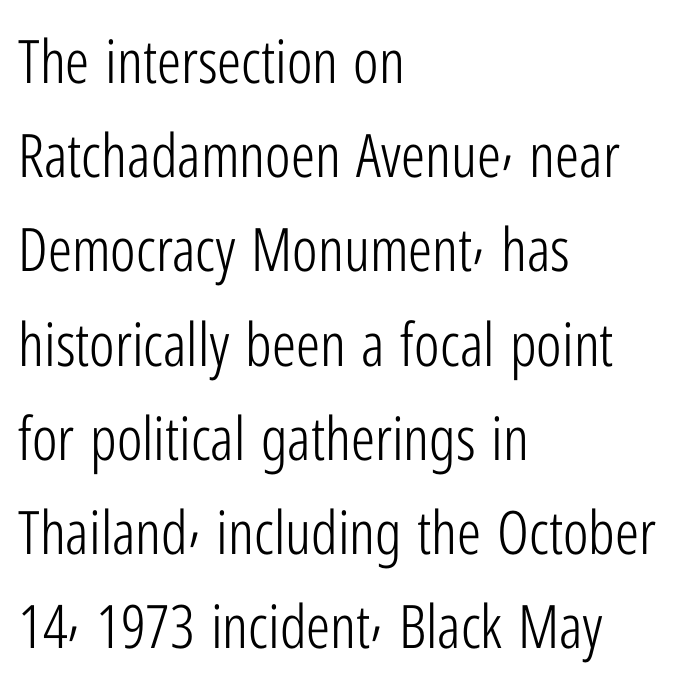
Q: Is the text bold? A: No.
Q: Is the text italic (slanted)? A: No, it is upright.
Q: Is the typeface a serif or a sans-serif typeface? A: Sans-serif.
Q: Is the text underlined? A: No.
Q: How is the paragraph aligned? A: Left-aligned.
Q: Is the spacing between letters normal or unusually wide? A: Normal.
Q: Is the spacing between lines tight, normal or loose? A: Normal.
Q: Width (condensed, normal, or wide)? A: Condensed.
Q: Stroke contrast? A: Low.
Q: x-height? A: Medium.
Q: Monospaced? A: No.
